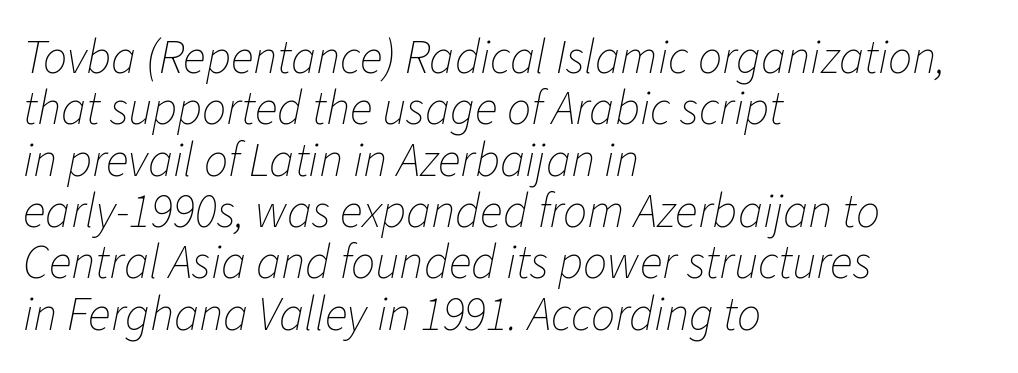
The image shows 48 px thin type, italic (leaning right); set left-aligned, tight line spacing (1.07x), normal letter spacing, not underlined; low stroke contrast and a medium x-height.
